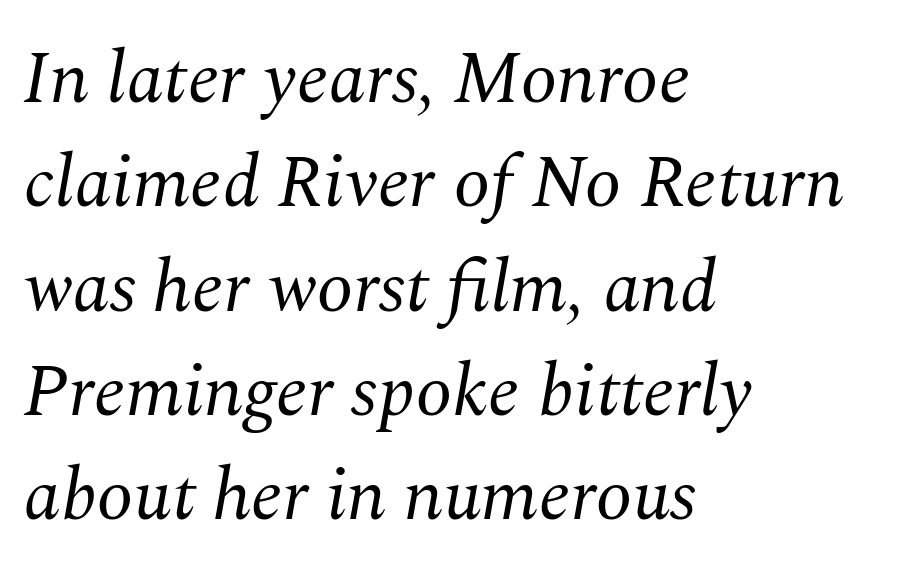
The passage shown is typeset with a serif family. Summary of weight: not heavy and not bold. The ragged edge is on the right, which tells us the setting is flush left. This sample uses plain, unmodified letter spacing.
